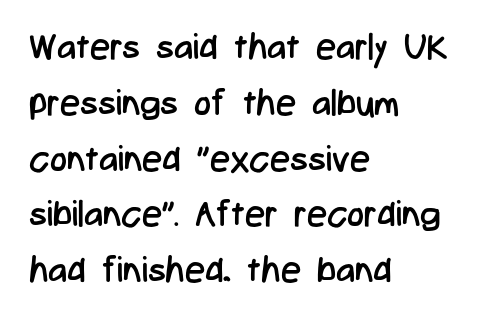
{"serif": "no", "italic": "no", "bold": "no", "weight": "regular", "width": "condensed", "stroke_contrast": "low", "x_height": "medium", "monospaced": "no", "underline": "no", "align": "left", "line_spacing": "normal", "line_spacing_ratio": 1.55, "letter_spacing": "normal", "letter_spacing_em": 0.0, "glyph_px": 36}
